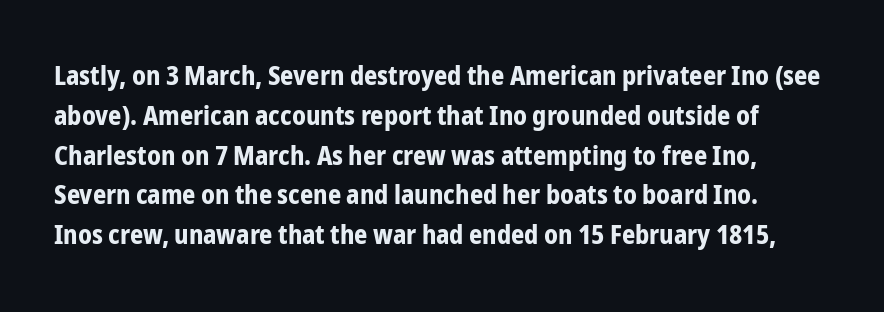
{"italic": "no", "bold": "yes", "underline": "no", "line_spacing": "normal", "line_spacing_ratio": 1.53, "letter_spacing": "normal", "letter_spacing_em": 0.0, "glyph_px": 26}
